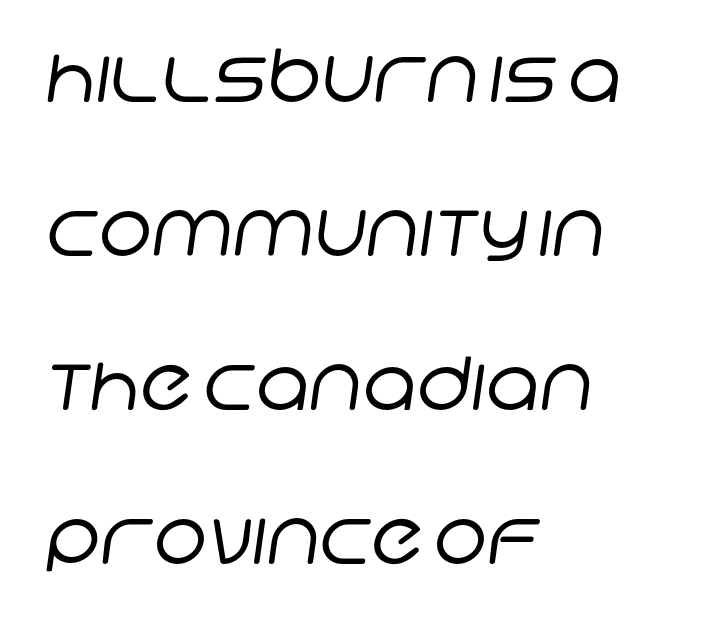
Underline: absent. On a weight scale, this lands at 450 or below. This sample trades compactness for vertical openness between lines. The rag falls on the right side of this text block. Proportional: the letters do not fall into vertical columns.
